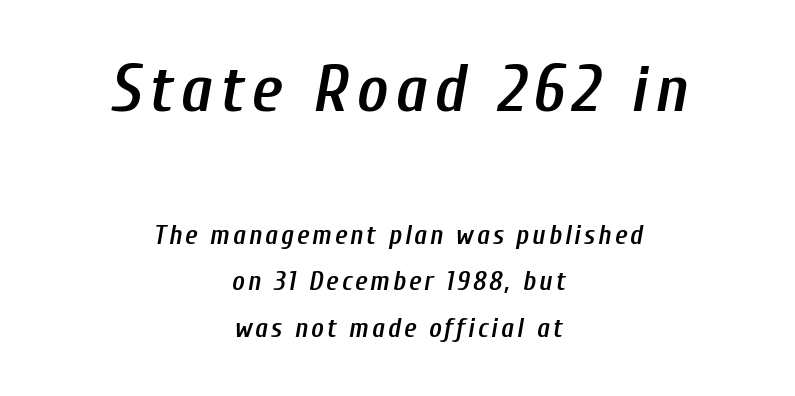
Its strokes are somewhat broadened, the hallmark of semibold type. Anything drawn beneath the words? Only blank space. Visually the block forms a symmetrical silhouette, jagged on both flanks. The block sitting higher on the canvas is the one with enlarged characters. Italic: yes, the glyphs are oblique.
